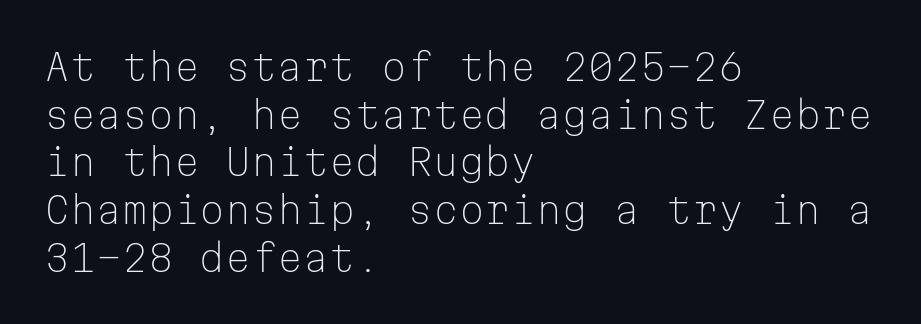
Q: Is the text bold? A: No.
Q: Is the text italic (slanted)? A: No, it is upright.
Q: Is the typeface a serif or a sans-serif typeface? A: Sans-serif.
Q: Is the text underlined? A: No.
Q: How is the paragraph aligned? A: Left-aligned.
Q: Is the spacing between letters normal or unusually wide? A: Normal.
Q: Is the spacing between lines tight, normal or loose? A: Normal.
Q: Width (condensed, normal, or wide)? A: Normal.
Q: Stroke contrast? A: Low.
Q: x-height? A: Medium.
Q: Monospaced? A: Yes.
